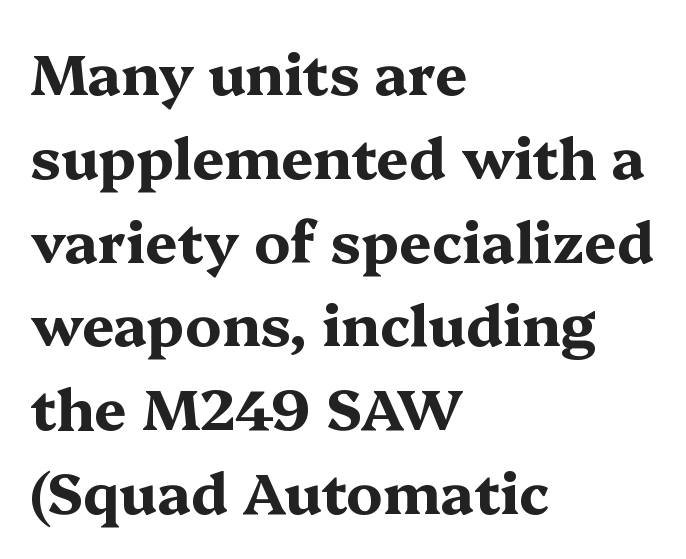
{"serif": "yes", "italic": "no", "bold": "yes", "weight": "bold", "width": "wide", "stroke_contrast": "medium", "x_height": "medium", "monospaced": "no", "underline": "no", "align": "left", "line_spacing": "normal", "line_spacing_ratio": 1.47, "letter_spacing": "normal", "letter_spacing_em": 0.0, "glyph_px": 57}
